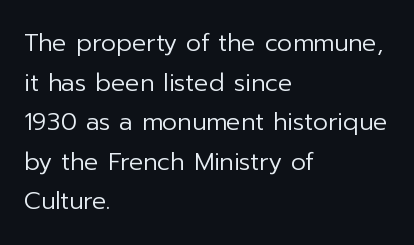
{"italic": "no", "bold": "no", "underline": "no", "align": "left", "line_spacing": "normal", "line_spacing_ratio": 1.65, "letter_spacing": "normal", "letter_spacing_em": 0.0, "glyph_px": 24}
